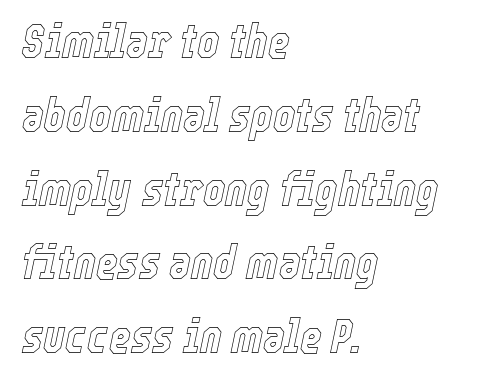
The image shows 47 px condensed type, italic (leaning right); set left-aligned, normal line spacing (1.57x), normal letter spacing, not underlined; a medium x-height.
